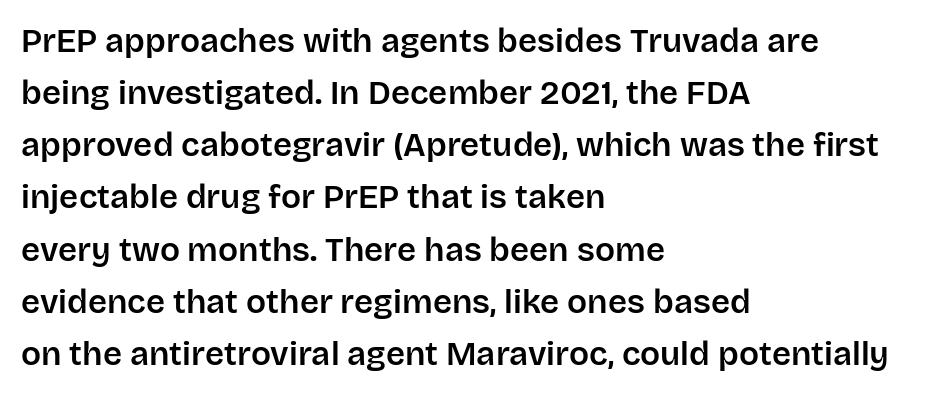
Q: Is the text italic (slanted)? A: No, it is upright.
Q: Is the typeface a serif or a sans-serif typeface? A: Sans-serif.
Q: Is the text underlined? A: No.
Q: How is the paragraph aligned? A: Left-aligned.
Q: Is the spacing between letters normal or unusually wide? A: Normal.
Q: Is the spacing between lines tight, normal or loose? A: Normal.
Q: Width (condensed, normal, or wide)? A: Normal.
Q: Stroke contrast? A: Low.
Q: x-height? A: Large.
Q: Monospaced? A: No.
